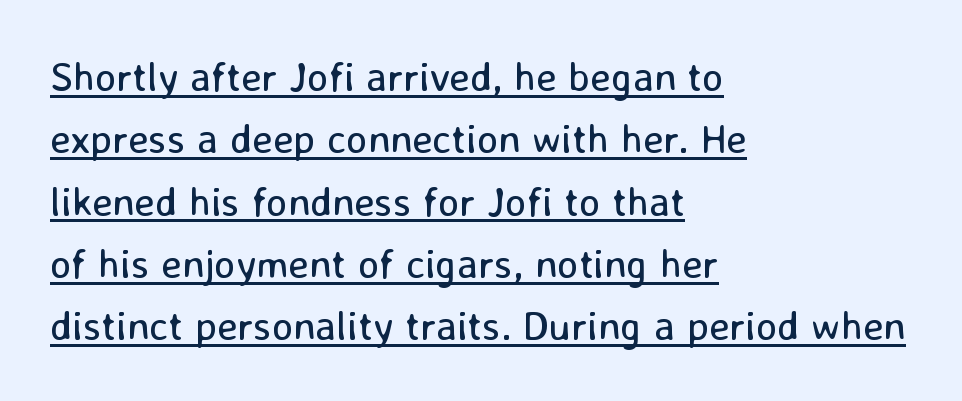
Nothing heavy about these letters — not bold at all. Look at the tracking — it's just the regular setting, nothing added. Each line starts at the same left margin while the right side varies. The letters advance in unequal steps, a hallmark of proportional type.
